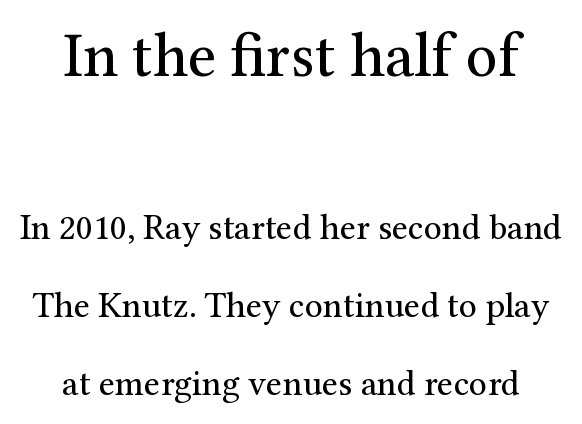
The image shows 63 px regular-weight serif type, upright; set centered, loose line spacing (2.17x), normal letter spacing, not underlined; the first (top) block is 1.75x larger; medium stroke contrast and a medium x-height.
